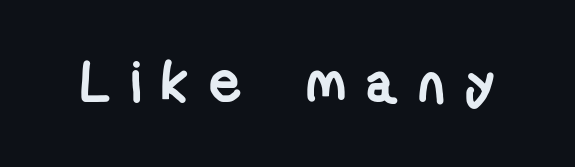
The image shows 56 px semibold, condensed sans-serif type; set unusually wide letter spacing (+0.36 em), not underlined; low stroke contrast and a medium x-height.
